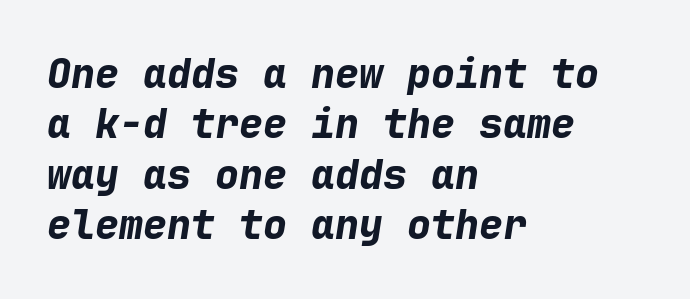
Where is the straight margin? On the left. The sample has been set heavy, in full bold. The foot of each line stays bare and open. Does extra space separate the letters? No, they use regular spacing. Quick note: interline space is typical. Quick note: italic.
